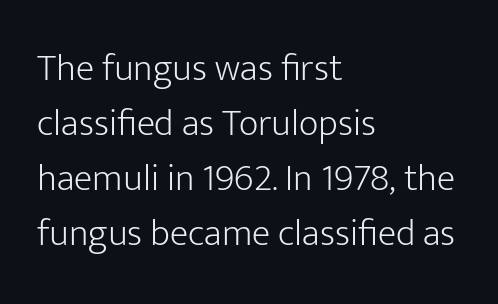
The image shows 38 px light sans-serif type, upright; set left-aligned, normal line spacing (1.45x), normal letter spacing, not underlined; low stroke contrast and a medium x-height.
